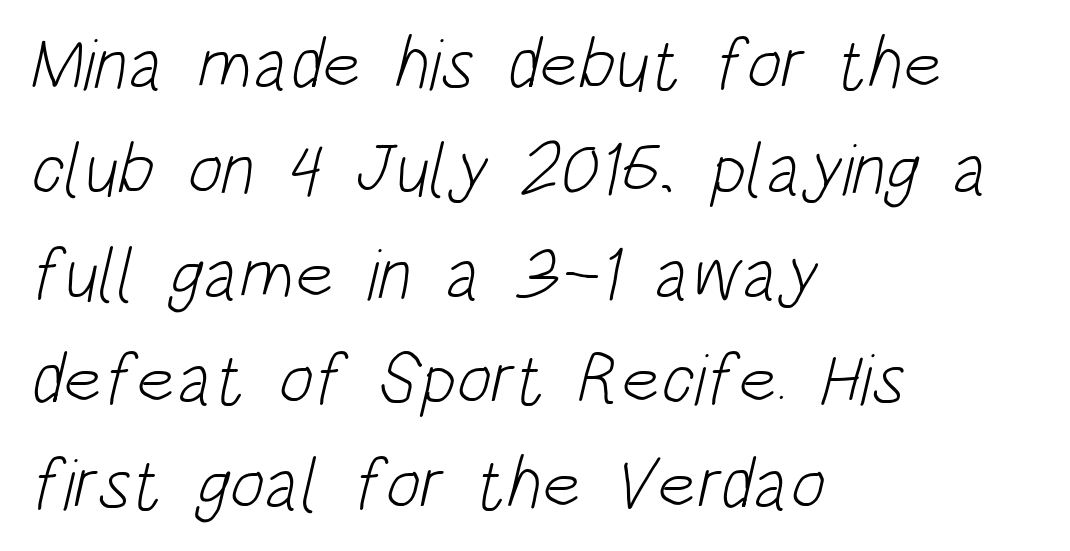
The text was rendered using a sans face with plain stroke endings. The strokes carry an ordinary text weight at most. This sample has the flowing, uneven cadence of proportional lettering. Baseline-to-baseline distance is the conventional proportion of letter height. Typeset ragged right — the left edge is the straight one.
